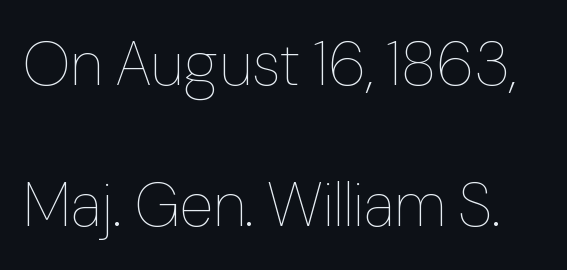
The image shows 62 px thin type, upright; set loose line spacing (2.28x), normal letter spacing, not underlined; low stroke contrast and a medium x-height.
